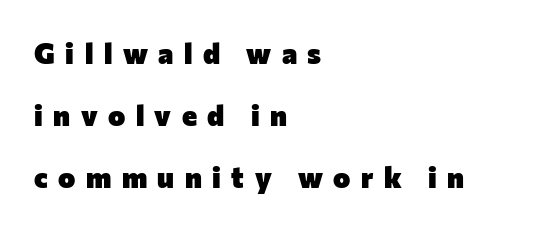
The image shows 29 px heavy sans-serif type, upright; set left-aligned, loose line spacing (2.14x), unusually wide letter spacing (+0.36 em), not underlined; low stroke contrast and a medium x-height.
